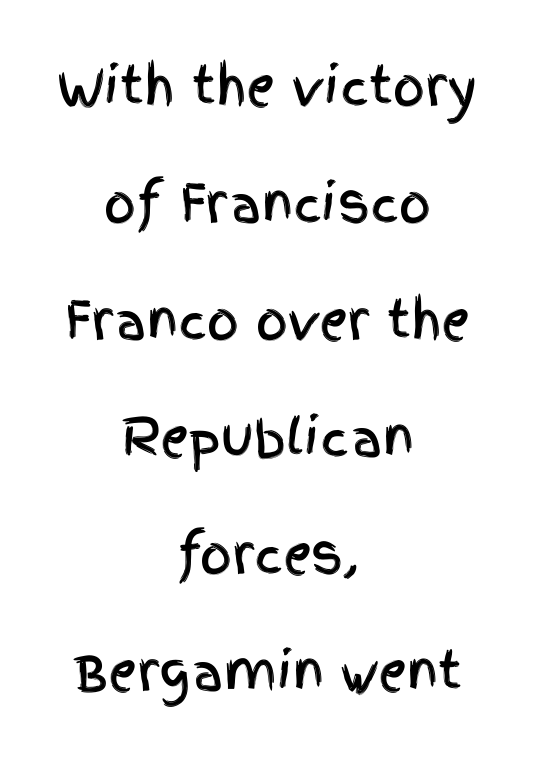
The image shows 50 px condensed sans-serif type, upright; set centered, loose line spacing (2.34x), normal letter spacing, not underlined; a large x-height.
